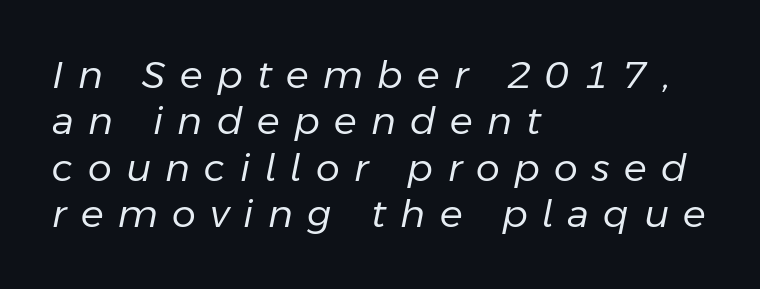
{"italic": "yes", "lean": "right", "slant_degrees": 11, "bold": "no", "weight": "regular", "width": "normal", "stroke_contrast": "low", "x_height": "medium", "monospaced": "no", "underline": "no", "align": "left", "line_spacing_ratio": 1.22, "letter_spacing": "wide", "letter_spacing_em": 0.38, "glyph_px": 38}
